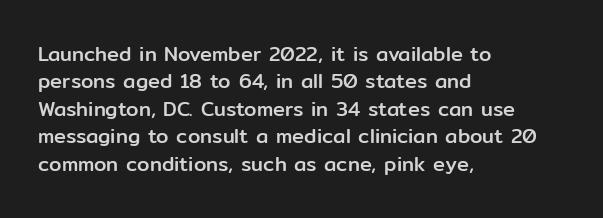
The image shows 20 px text type, upright; set left-aligned, normal line spacing (1.37x), normal letter spacing, not underlined.
